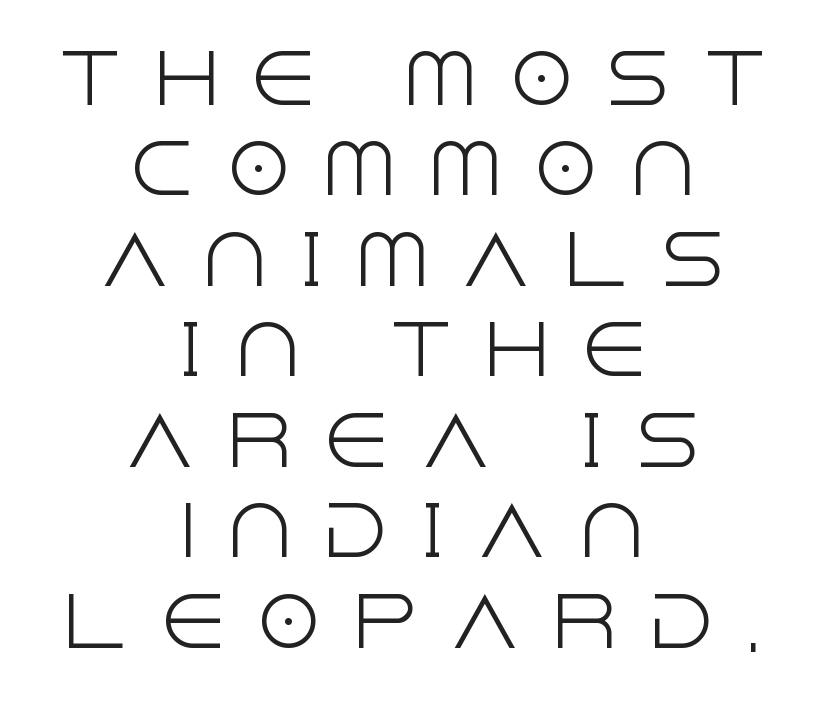
Q: Is the text bold? A: No.
Q: Is the text italic (slanted)? A: No, it is upright.
Q: Is the typeface a serif or a sans-serif typeface? A: Sans-serif.
Q: Is the text underlined? A: No.
Q: How is the paragraph aligned? A: Centered.
Q: Is the spacing between letters normal or unusually wide? A: Unusually wide.
Q: Is the spacing between lines tight, normal or loose? A: Normal.
Q: Width (condensed, normal, or wide)? A: Normal.
Q: x-height? A: Large.
Q: Monospaced? A: No.
